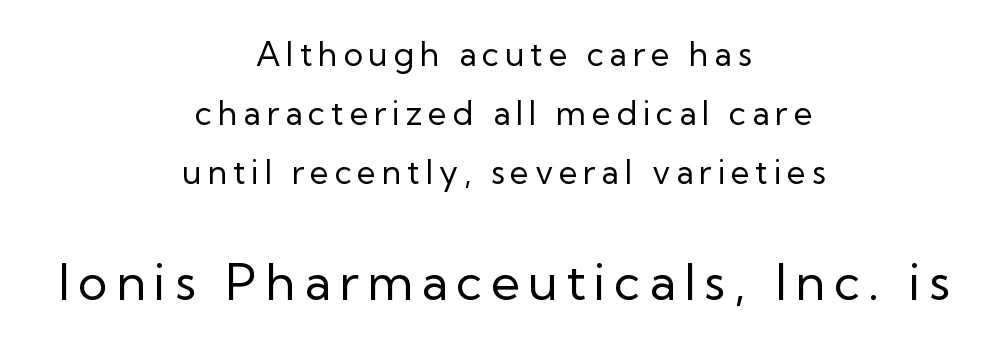
Q: Is the text bold? A: No.
Q: Is the text italic (slanted)? A: No, it is upright.
Q: Is the typeface a serif or a sans-serif typeface? A: Sans-serif.
Q: Is the text underlined? A: No.
Q: How is the paragraph aligned? A: Centered.
Q: Which block of text is set in a larger size, the first (top) or the second (bottom)? A: The second (bottom) one.
Q: Width (condensed, normal, or wide)? A: Normal.
Q: Stroke contrast? A: Low.
Q: x-height? A: Medium.
Q: Monospaced? A: No.
